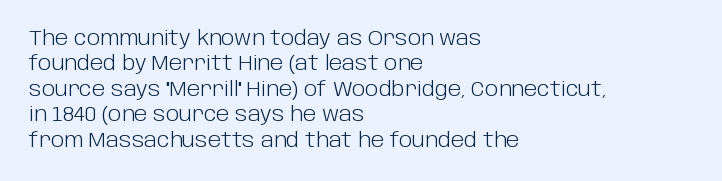
{"italic": "no", "bold": "no", "underline": "no", "align": "left", "line_spacing": "normal", "line_spacing_ratio": 1.27, "letter_spacing": "normal", "letter_spacing_em": 0.0, "glyph_px": 20}
